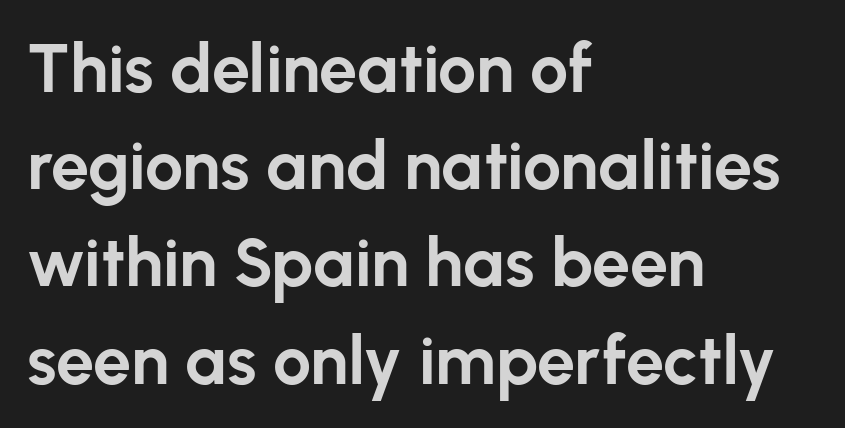
{"serif": "no", "italic": "no", "bold": "yes", "weight": "bold", "width": "normal", "stroke_contrast": "low", "x_height": "medium", "monospaced": "no", "underline": "no", "align": "left", "line_spacing": "normal", "line_spacing_ratio": 1.43, "letter_spacing": "normal", "letter_spacing_em": 0.0, "glyph_px": 68}
